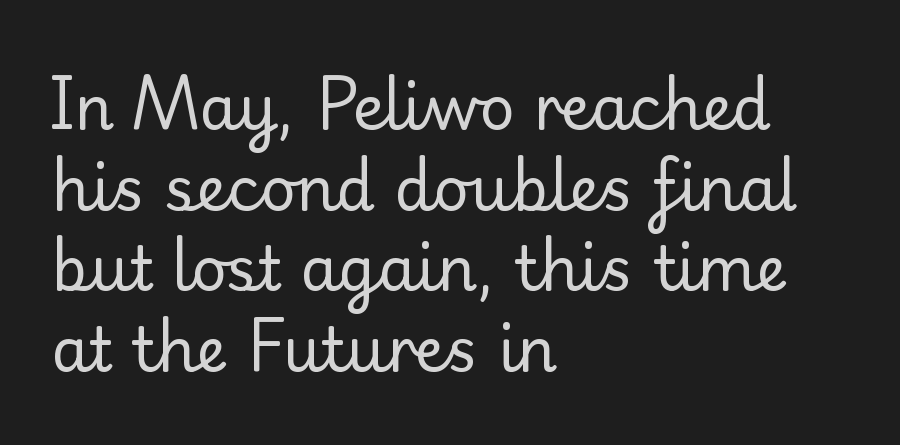
Baseline-to-baseline distance is the conventional proportion of letter height. Think of a printed novel: that variable character pitch is what you see here. Between one letter and the next there's only the usual sliver of space. If you drew a line through each stem, it would be perfectly vertical.
